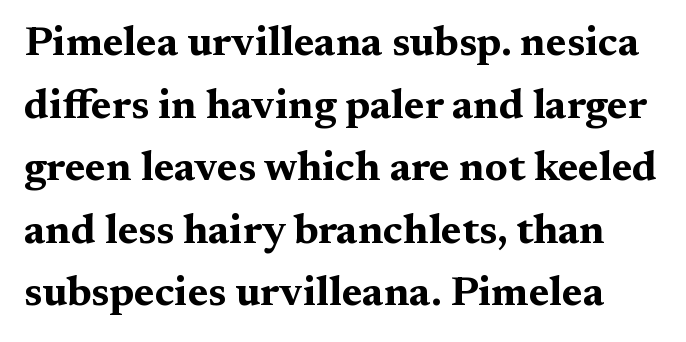
{"serif": "yes", "italic": "no", "bold": "yes", "weight": "bold", "width": "wide", "stroke_contrast": "medium", "x_height": "medium", "monospaced": "no", "underline": "no", "line_spacing": "normal", "line_spacing_ratio": 1.49, "letter_spacing": "normal", "letter_spacing_em": 0.0, "glyph_px": 42}
